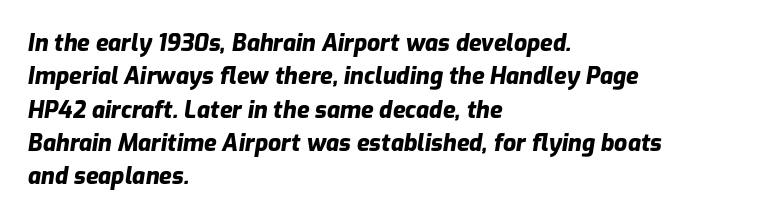
Q: Is the text bold? A: Yes.
Q: Is the text italic (slanted)? A: Yes, it leans right by about 9 degrees.
Q: Is the text underlined? A: No.
Q: How is the paragraph aligned? A: Left-aligned.
Q: Is the spacing between letters normal or unusually wide? A: Normal.
Q: Is the spacing between lines tight, normal or loose? A: Normal.
